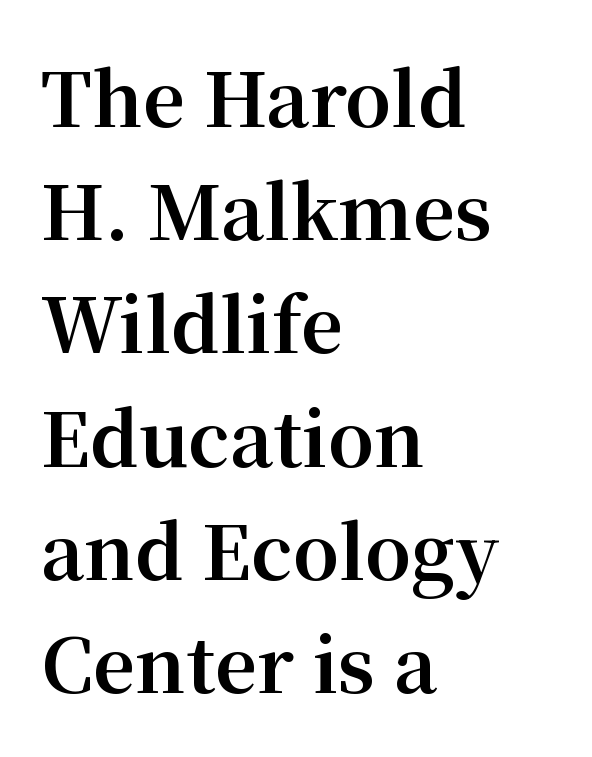
{"serif": "yes", "italic": "no", "bold": "yes", "weight": "bold", "width": "normal", "stroke_contrast": "medium", "x_height": "medium", "monospaced": "no", "underline": "no", "align": "left", "line_spacing": "normal", "line_spacing_ratio": 1.53, "letter_spacing": "normal", "letter_spacing_em": 0.0, "glyph_px": 74}
